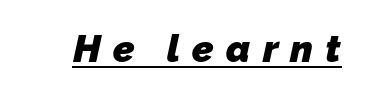
{"serif": "no", "bold": "yes", "weight": "heavy", "width": "normal", "stroke_contrast": "low", "x_height": "medium", "monospaced": "no", "underline": "yes", "letter_spacing": "wide", "letter_spacing_em": 0.32, "glyph_px": 38}
